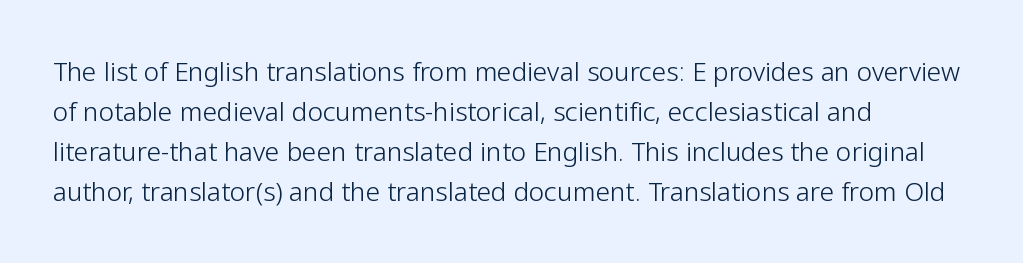
Q: Is the text bold? A: No.
Q: Is the text italic (slanted)? A: No, it is upright.
Q: Is the text underlined? A: No.
Q: How is the paragraph aligned? A: Left-aligned.
Q: Is the spacing between letters normal or unusually wide? A: Normal.
Q: Is the spacing between lines tight, normal or loose? A: Normal.
